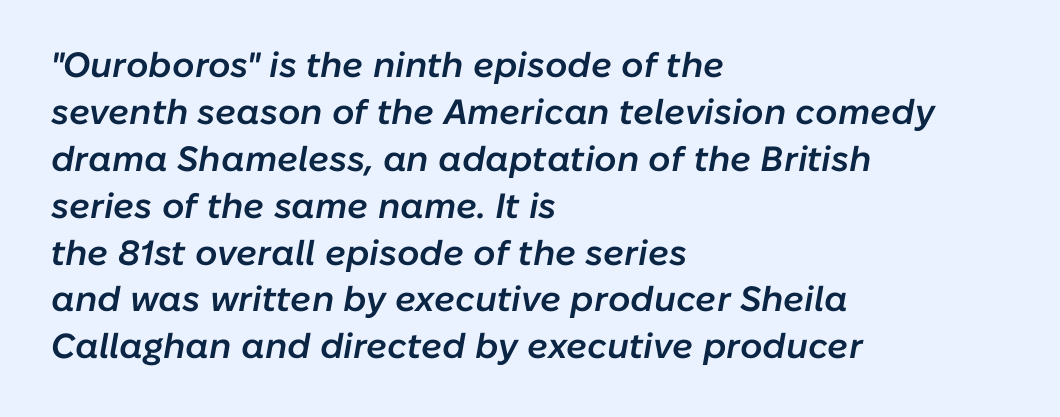
{"italic": "yes", "lean": "right", "slant_degrees": 10, "bold": "semi", "weight": "semibold", "width": "normal", "stroke_contrast": "low", "x_height": "medium", "monospaced": "no", "underline": "no", "align": "left", "line_spacing": "normal", "line_spacing_ratio": 1.34, "letter_spacing": "normal", "letter_spacing_em": 0.0, "glyph_px": 35}
